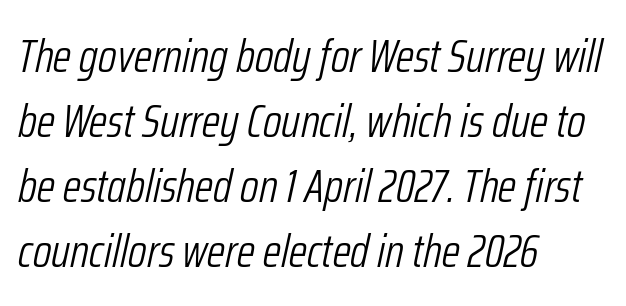
The passage shown is typed in a proportional face where columns would drift. A typesetter would mark this as italic. Horizontally, the lines are justified to the leading edge only. The vertical gap from one line to the next is medium. Lines of text with bare space underneath.
